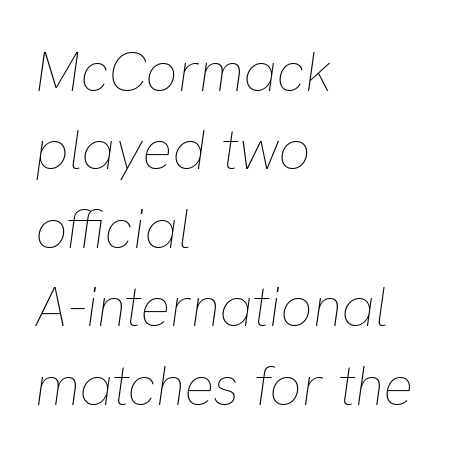
The image shows 56 px thin type, italic (leaning right); set left-aligned, normal line spacing (1.4x), normal letter spacing, not underlined; low stroke contrast and a medium x-height.
